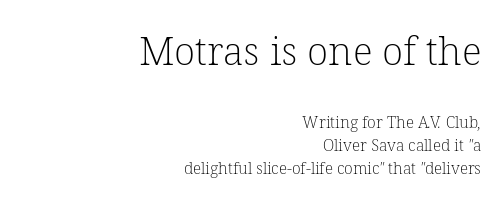
Q: Is the text bold? A: No.
Q: Is the typeface a serif or a sans-serif typeface? A: Serif.
Q: Is the text underlined? A: No.
Q: How is the paragraph aligned? A: Right-aligned.
Q: Is the spacing between letters normal or unusually wide? A: Normal.
Q: Is the spacing between lines tight, normal or loose? A: Normal.
Q: Which block of text is set in a larger size, the first (top) or the second (bottom)? A: The first (top) one.
Q: Width (condensed, normal, or wide)? A: Normal.
Q: Stroke contrast? A: Low.
Q: x-height? A: Medium.
Q: Monospaced? A: No.
